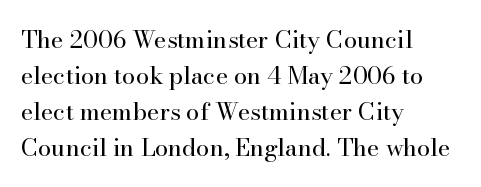
There is no visible air inserted between adjacent glyphs. The rendering anchors every line to the left-hand side. Counters stay open thanks to moderate or lighter strokes. Is there much room between lines? A standard amount, neither cramped nor airy. Type without underlining.
